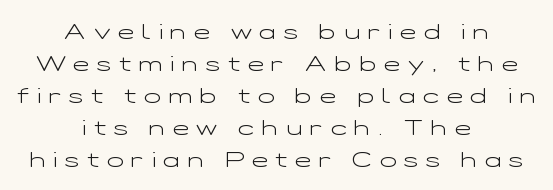
A typesetter would call this leading conventional body-copy spacing. A quiet, ordinary-to-light weight characterises the typeface. These lines were composed using upright roman letters. Is the letter spacing exaggerated? Yes — the characters are pushed far apart. Check the space under the baseline: it is left empty.
